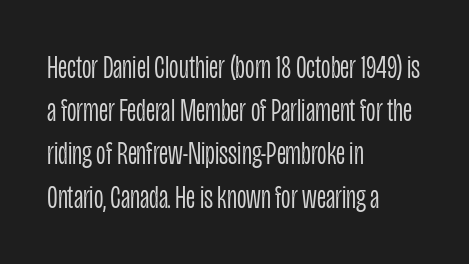
Vertical stems look standard width or narrower in stroke. Every row of glyphs begins at an identical x-position on the left. Honestly, the row spacing looks completely unremarkable. The face used here is proportionally spaced, like ordinary book or web type. How are the letters spaced? Ordinarily, with no added tracking. Designer's note — italics off, roman on.
